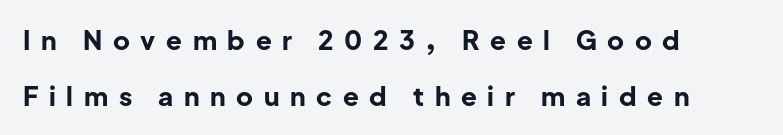
The image shows 26 px bold type, upright; set left-aligned, loose line spacing (2.14x), unusually wide letter spacing (+0.41 em), not underlined.
